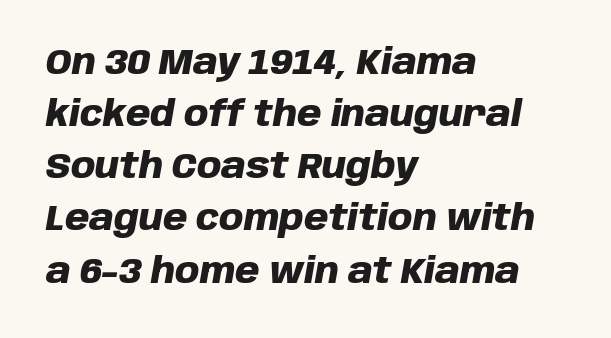
The image shows 35 px heavy type, italic (leaning right); set left-aligned, normal line spacing (1.49x), normal letter spacing, not underlined; low stroke contrast and a large x-height.
